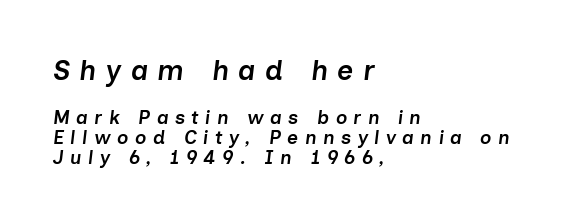
Is the block centered? No — it sits flush against the left margin. Words float on clear page, feet unadorned. One glance says dense: line gaps are narrower than usual. Would a proofreader flag this as italicized? Yes. Summary of weight: moderately heavy, a semibold.
